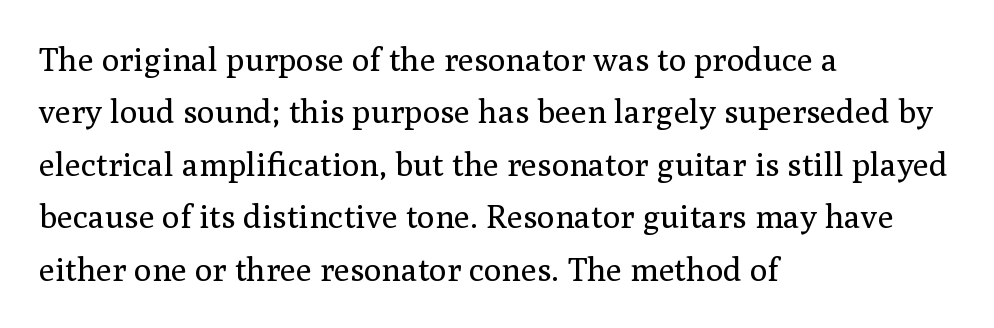
Posture: vertical. Standard letterfit; no display-style spreading of the glyphs. How would I describe the line gaps? Plain and ordinary. Varying glyph widths throughout — classic text-font behaviour. Is the type heavy? It reads as light-to-regular instead.
